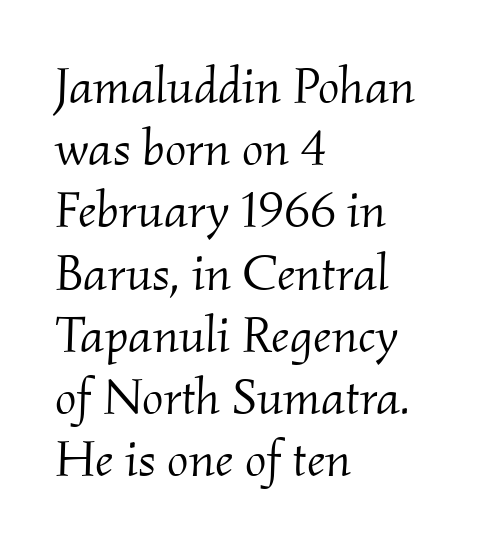
Q: Is the text bold? A: No.
Q: Is the text italic (slanted)? A: Yes, it leans right by about 2 degrees.
Q: Is the typeface a serif or a sans-serif typeface? A: Serif.
Q: Is the text underlined? A: No.
Q: How is the paragraph aligned? A: Left-aligned.
Q: Is the spacing between letters normal or unusually wide? A: Normal.
Q: Width (condensed, normal, or wide)? A: Normal.
Q: Stroke contrast? A: Medium.
Q: x-height? A: Small.
Q: Monospaced? A: No.
